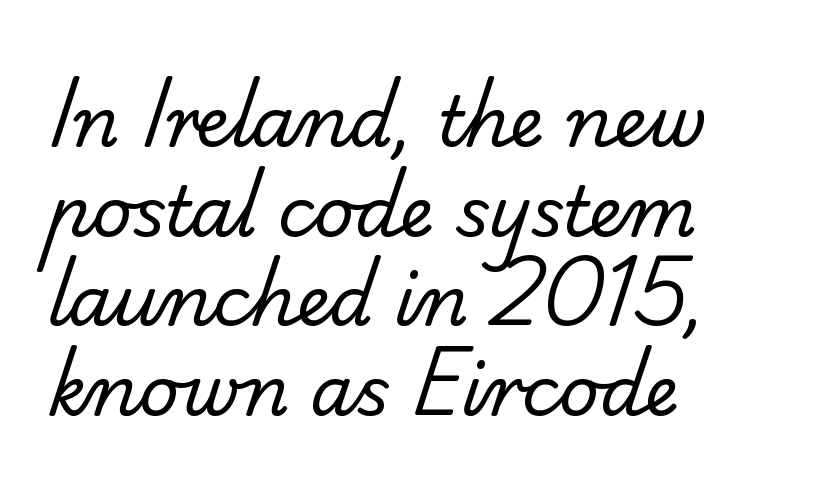
The image shows 69 px regular-weight sans-serif type; set left-aligned, normal line spacing (1.3x), normal letter spacing, not underlined; low stroke contrast and a small x-height.
